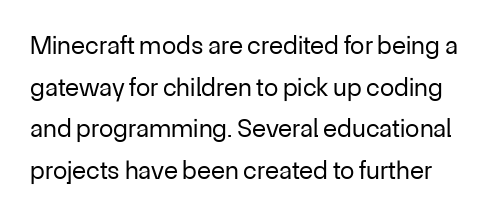
This block has exactly the height ordinary leading produces. Ink coverage per letter is moderate at most. Glyph-to-glyph distance matches everyday printed text. Tall strokes in this sample are plumb rather than angled.
